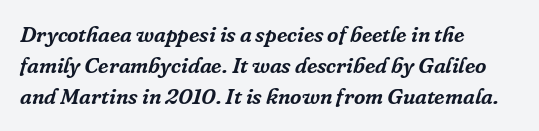
{"italic": "yes", "lean": "right", "slant_degrees": 16, "underline": "no", "align": "left", "line_spacing": "normal", "line_spacing_ratio": 1.41, "letter_spacing": "normal", "letter_spacing_em": 0.0, "glyph_px": 22}
